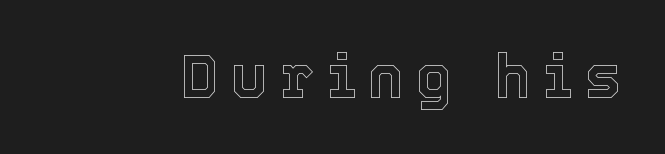
The image shows 60 px text type, upright; set unusually wide letter spacing (+0.21 em), not underlined; a medium x-height.
